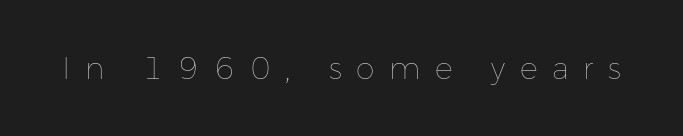
The image shows 30 px thin type, upright; set unusually wide letter spacing (+0.49 em), not underlined; low stroke contrast and a medium x-height.
